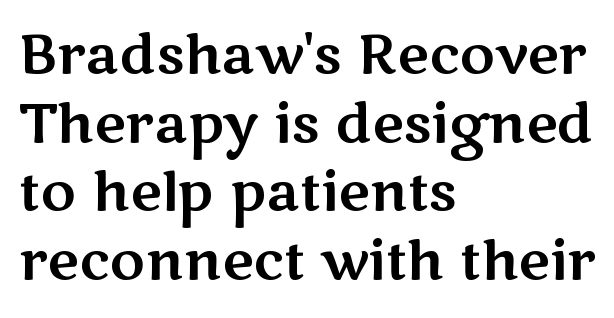
The image shows 54 px wide sans-serif type, upright; set left-aligned, normal line spacing (1.27x), normal letter spacing, not underlined; medium stroke contrast and a medium x-height.
